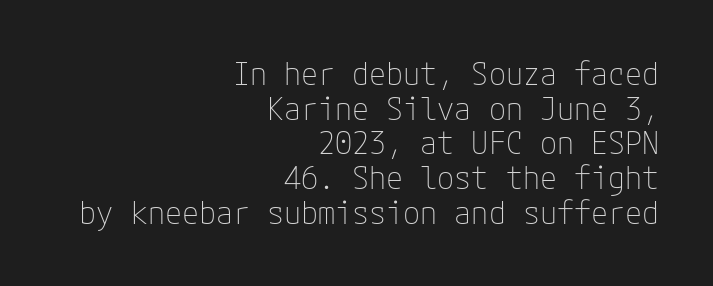
{"serif": "no", "italic": "no", "bold": "no", "weight": "thin", "width": "normal", "stroke_contrast": "low", "x_height": "medium", "underline": "no", "align": "right", "line_spacing": "tight", "line_spacing_ratio": 1.12, "letter_spacing": "normal", "letter_spacing_em": 0.0, "glyph_px": 31}
